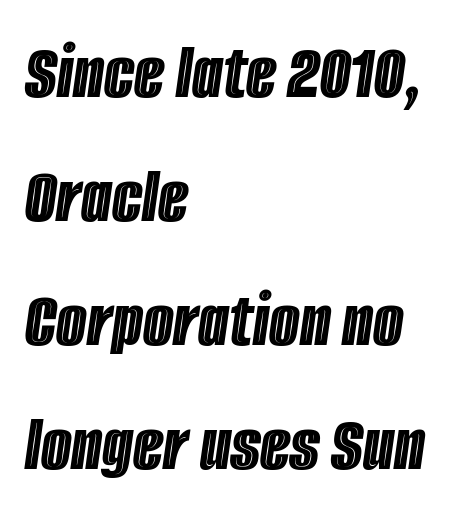
The image shows 79 px condensed type, italic (leaning right); set left-aligned, normal line spacing (1.57x), normal letter spacing, not underlined; a large x-height.
